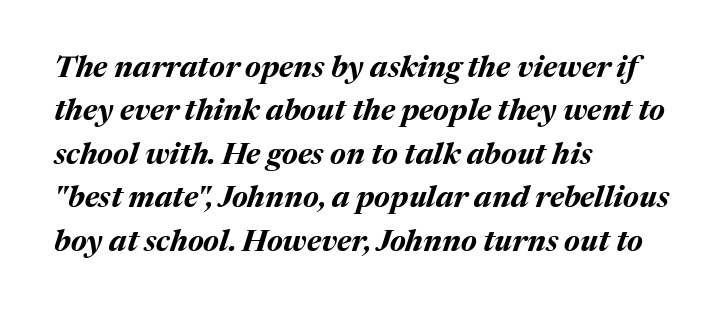
On the weight axis this lands at bold, roughly 700. The line texture is even and compact thanks to regular tracking. Character widths vary here, with narrow letters taking less room than wide ones. The axis of the letterforms is tilted away from vertical. Visually the block forms a straight wall on the left and a jagged coastline on the right. Has an underline been added? It has not.
